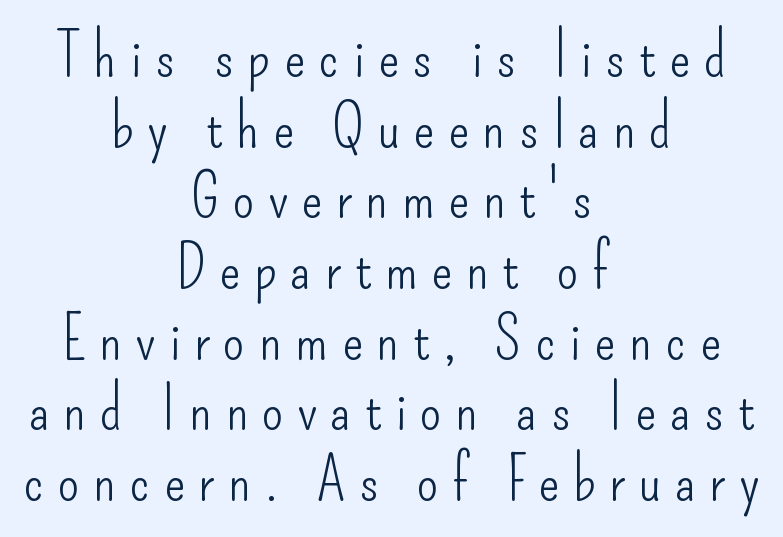
{"serif": "no", "italic": "no", "bold": "no", "weight": "light", "width": "condensed", "stroke_contrast": "low", "x_height": "small", "monospaced": "no", "underline": "no", "align": "center", "line_spacing": "tight", "line_spacing_ratio": 1.14, "letter_spacing": "wide", "letter_spacing_em": 0.22, "glyph_px": 62}
